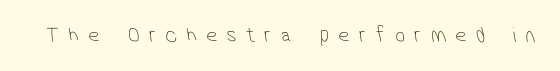
A clean baseline with only descenders dipping below it. Think standard paragraph weight, or any step lighter than that. The passage shown has open, widely tracked lettering throughout.
